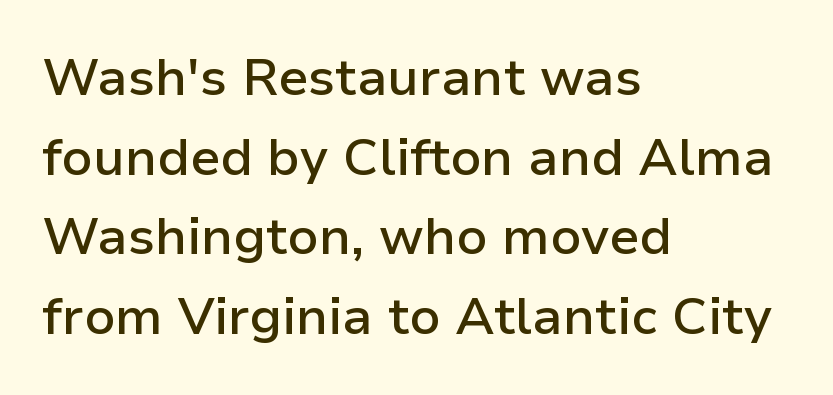
{"serif": "no", "italic": "no", "bold": "semi", "weight": "semibold", "width": "normal", "stroke_contrast": "low", "x_height": "medium", "monospaced": "no", "underline": "no", "align": "left", "line_spacing": "normal", "line_spacing_ratio": 1.53, "letter_spacing": "normal", "letter_spacing_em": 0.0, "glyph_px": 52}
